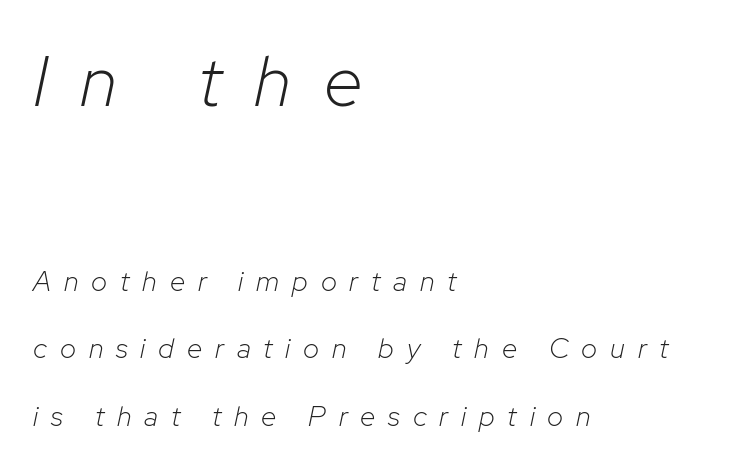
The letters are spread apart with noticeably loose tracking. The rendering uses natural spacing where letterforms have individual widths. What's the leading like? Stretched, with rows far apart. Left-aligned paragraph, ragged on the right. Larger block? The one above; the one below is distinctly smaller.
